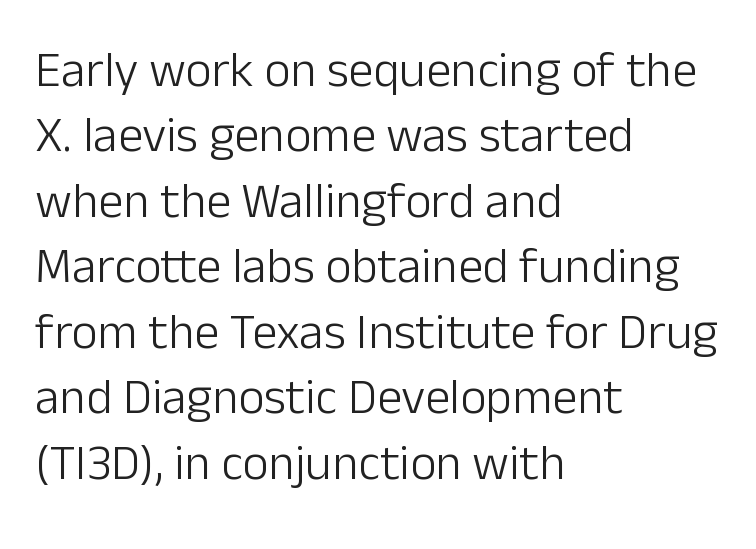
The image shows 50 px light sans-serif type, upright; set left-aligned, normal line spacing (1.31x), normal letter spacing, not underlined; low stroke contrast and a medium x-height.
